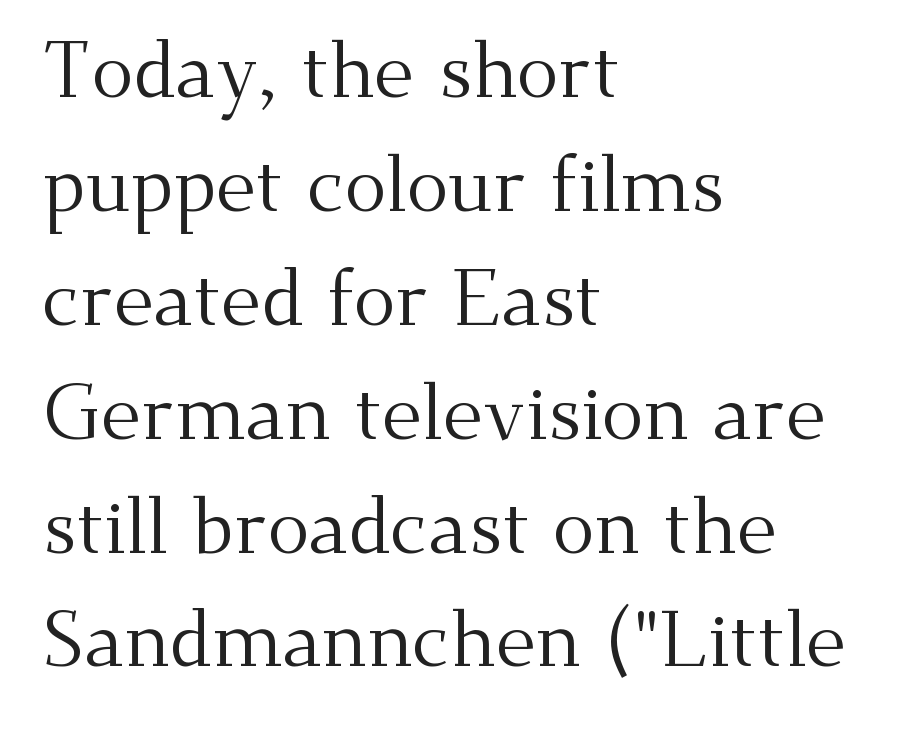
Q: Is the text bold? A: No.
Q: Is the text italic (slanted)? A: No, it is upright.
Q: Is the typeface a serif or a sans-serif typeface? A: Serif.
Q: Is the text underlined? A: No.
Q: How is the paragraph aligned? A: Left-aligned.
Q: Is the spacing between letters normal or unusually wide? A: Normal.
Q: Is the spacing between lines tight, normal or loose? A: Normal.
Q: Width (condensed, normal, or wide)? A: Normal.
Q: Stroke contrast? A: Medium.
Q: x-height? A: Small.
Q: Monospaced? A: No.
